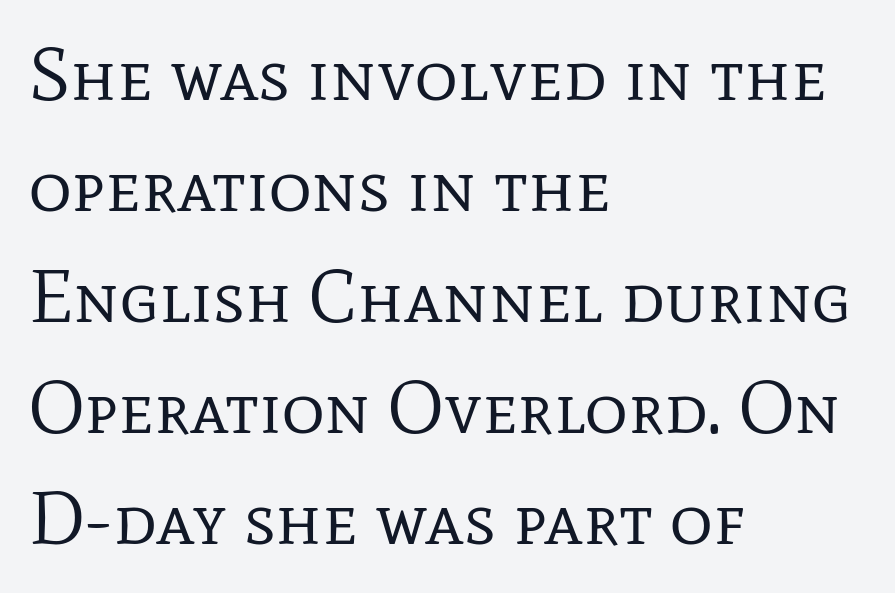
Q: Is the text bold? A: No.
Q: Is the text italic (slanted)? A: No, it is upright.
Q: Is the typeface a serif or a sans-serif typeface? A: Serif.
Q: Is the text underlined? A: No.
Q: How is the paragraph aligned? A: Left-aligned.
Q: Is the spacing between letters normal or unusually wide? A: Normal.
Q: Is the spacing between lines tight, normal or loose? A: Normal.
Q: Width (condensed, normal, or wide)? A: Normal.
Q: Stroke contrast? A: Low.
Q: x-height? A: Medium.
Q: Monospaced? A: No.
